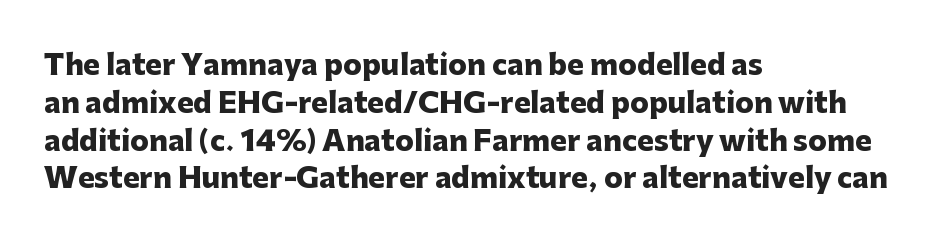
The axis of the letterforms is exactly vertical. The rows are spaced the way most documents space them. Do the characters align in a grid? No, the font is proportional. Strong, thick strokes mark this as bold type. Descenders hang freely into open space. The face used here is a sans, in the tradition of grotesques and geometrics.
